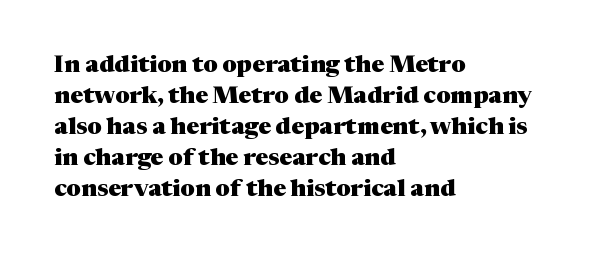
Q: Is the text bold? A: Yes.
Q: Is the text italic (slanted)? A: No, it is upright.
Q: Is the text underlined? A: No.
Q: How is the paragraph aligned? A: Left-aligned.
Q: Is the spacing between letters normal or unusually wide? A: Normal.
Q: Is the spacing between lines tight, normal or loose? A: Normal.
